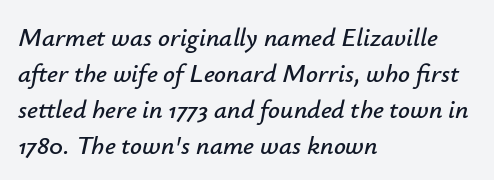
{"italic": "yes", "lean": "right", "slant_degrees": 12, "underline": "no", "align": "left", "line_spacing": "normal", "line_spacing_ratio": 1.38, "letter_spacing": "normal", "letter_spacing_em": 0.0, "glyph_px": 26}
